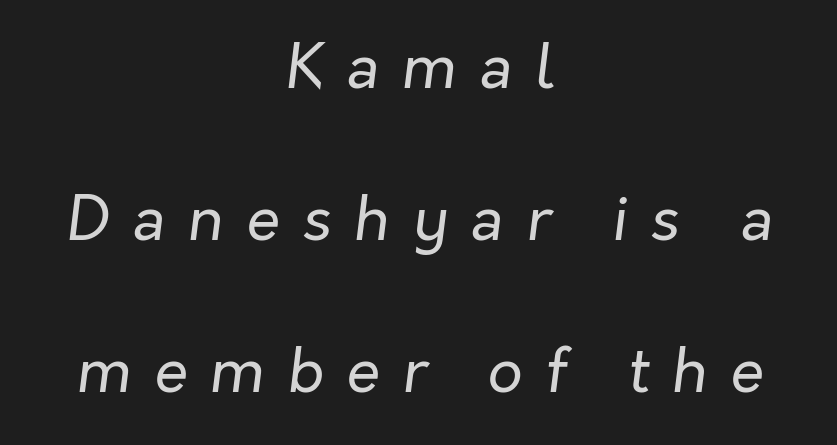
{"italic": "yes", "lean": "right", "slant_degrees": 7, "bold": "no", "weight": "regular", "width": "normal", "stroke_contrast": "low", "x_height": "medium", "monospaced": "no", "underline": "no", "align": "center", "line_spacing": "loose", "line_spacing_ratio": 2.49, "letter_spacing": "wide", "letter_spacing_em": 0.37, "glyph_px": 61}
